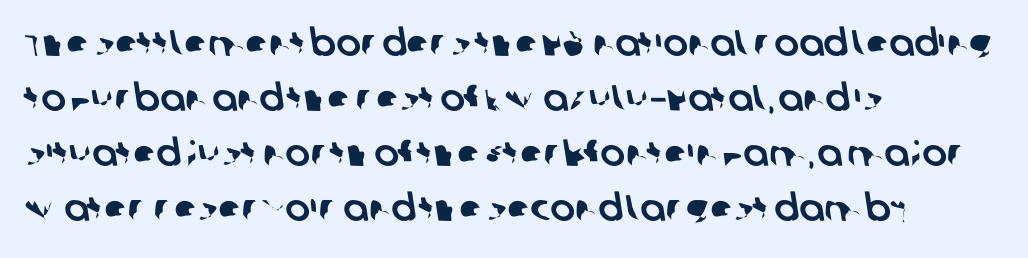
The image shows 37 px sans-serif type; set left-aligned, normal line spacing (1.49x), normal letter spacing, not underlined; low stroke contrast and a large x-height.
